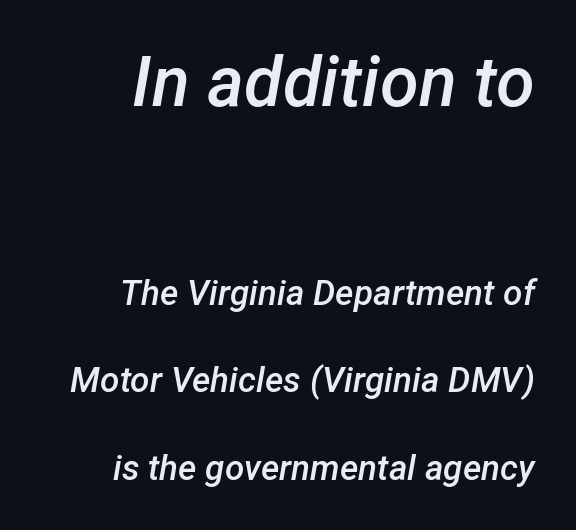
Q: Is the text bold? A: Semi-bold.
Q: Is the text italic (slanted)? A: Yes, it leans right by about 12 degrees.
Q: Is the text underlined? A: No.
Q: How is the paragraph aligned? A: Right-aligned.
Q: Is the spacing between letters normal or unusually wide? A: Normal.
Q: Is the spacing between lines tight, normal or loose? A: Loose.
Q: Which block of text is set in a larger size, the first (top) or the second (bottom)? A: The first (top) one.
Q: Width (condensed, normal, or wide)? A: Normal.
Q: Stroke contrast? A: Low.
Q: x-height? A: Medium.
Q: Monospaced? A: No.
